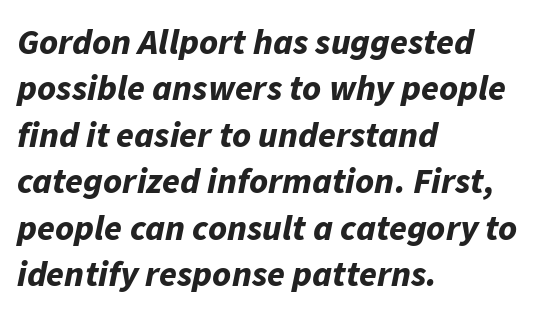
I'd describe the lettering as bold — thick and assertive. Horizontal alignment here is leftward, the default for most running prose. Short note: letters normally spaced. Words float on clear page, feet unadorned.
